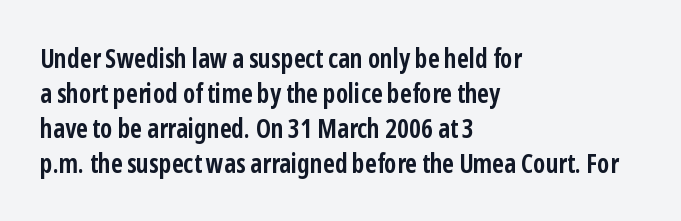
The image shows 26 px bold type, upright; set left-aligned, normal line spacing (1.34x), normal letter spacing, not underlined.
